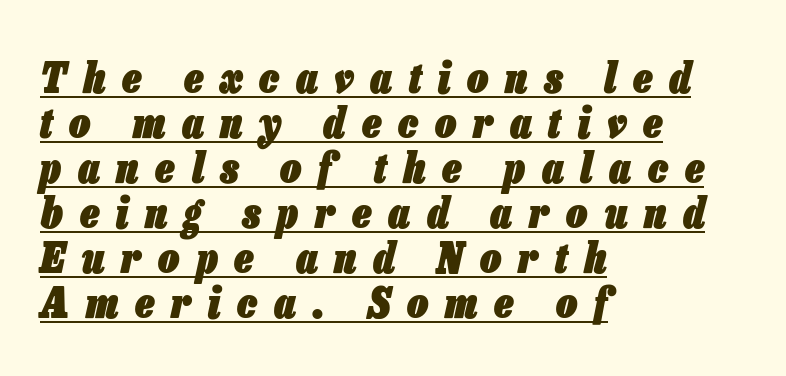
In CSS terms this would be text-align: left. This sample trades vertical openness for compactness between lines. Words appear elongated and porous because spacing is wide. Its strokes are broad and dark, the hallmark of bold type. Looks like regular typesetting: each glyph gets only the width it needs.
